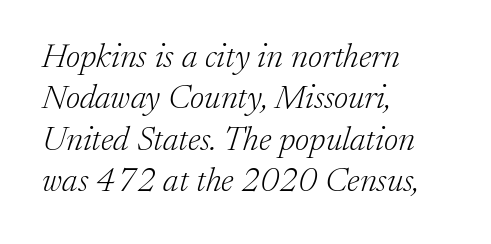
The whole block is typeset with a tilt. Font category for this specimen: serif. Bold? No — there's no thickening of the strokes. Tracking here is standard; glyphs follow each other at the usual distance. Decoration check: the copy has no underline. Spacing verdict: proportional, widths tailored to each character.
